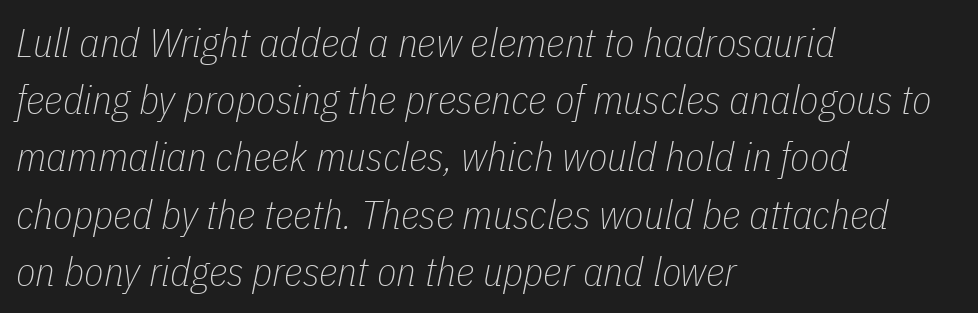
{"italic": "yes", "lean": "right", "slant_degrees": 11, "bold": "no", "weight": "thin", "width": "condensed", "stroke_contrast": "low", "x_height": "medium", "monospaced": "no", "underline": "no", "align": "left", "line_spacing": "normal", "line_spacing_ratio": 1.43, "letter_spacing": "normal", "letter_spacing_em": 0.0, "glyph_px": 40}
